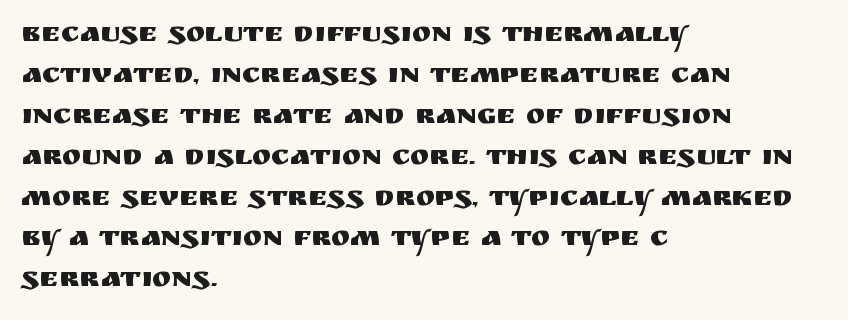
Q: Is the text italic (slanted)? A: No, it is upright.
Q: Is the typeface a serif or a sans-serif typeface? A: Sans-serif.
Q: Is the text underlined? A: No.
Q: How is the paragraph aligned? A: Left-aligned.
Q: Is the spacing between letters normal or unusually wide? A: Normal.
Q: Is the spacing between lines tight, normal or loose? A: Normal.
Q: Width (condensed, normal, or wide)? A: Normal.
Q: Stroke contrast? A: Medium.
Q: x-height? A: Large.
Q: Monospaced? A: No.
